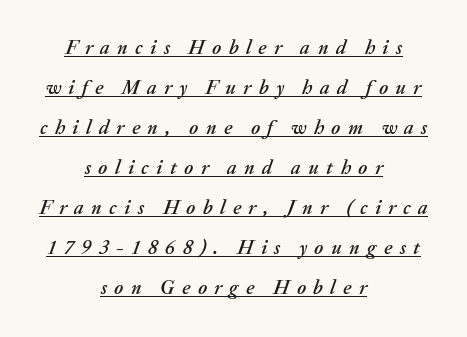
{"italic": "yes", "lean": "right", "slant_degrees": 20, "underline": "yes", "align": "center", "line_spacing": "loose", "line_spacing_ratio": 2.0, "letter_spacing": "wide", "letter_spacing_em": 0.37, "glyph_px": 20}
